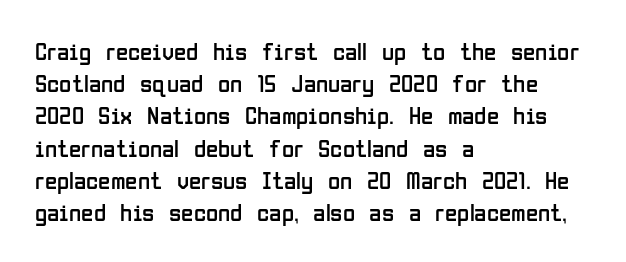
The image shows 25 px text type, upright; set left-aligned, normal line spacing (1.29x), normal letter spacing, not underlined.
